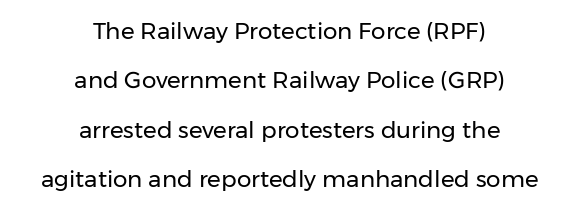
{"italic": "no", "bold": "no", "underline": "no", "align": "center", "line_spacing": "loose", "line_spacing_ratio": 2.15, "letter_spacing": "normal", "letter_spacing_em": 0.0, "glyph_px": 23}
